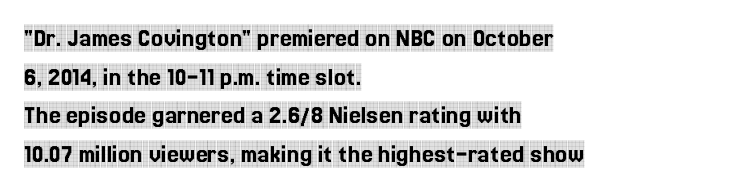
{"italic": "no", "underline": "no", "align": "left", "line_spacing": "normal", "line_spacing_ratio": 1.43, "letter_spacing": "normal", "letter_spacing_em": 0.0, "glyph_px": 27}
